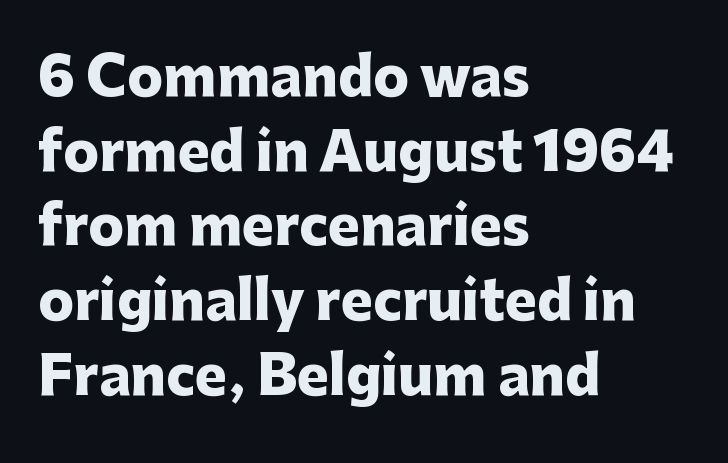
Q: Is the text bold? A: Yes.
Q: Is the text italic (slanted)? A: No, it is upright.
Q: Is the typeface a serif or a sans-serif typeface? A: Sans-serif.
Q: Is the text underlined? A: No.
Q: How is the paragraph aligned? A: Left-aligned.
Q: Is the spacing between letters normal or unusually wide? A: Normal.
Q: Is the spacing between lines tight, normal or loose? A: Normal.
Q: Width (condensed, normal, or wide)? A: Normal.
Q: Stroke contrast? A: Low.
Q: x-height? A: Medium.
Q: Monospaced? A: No.
